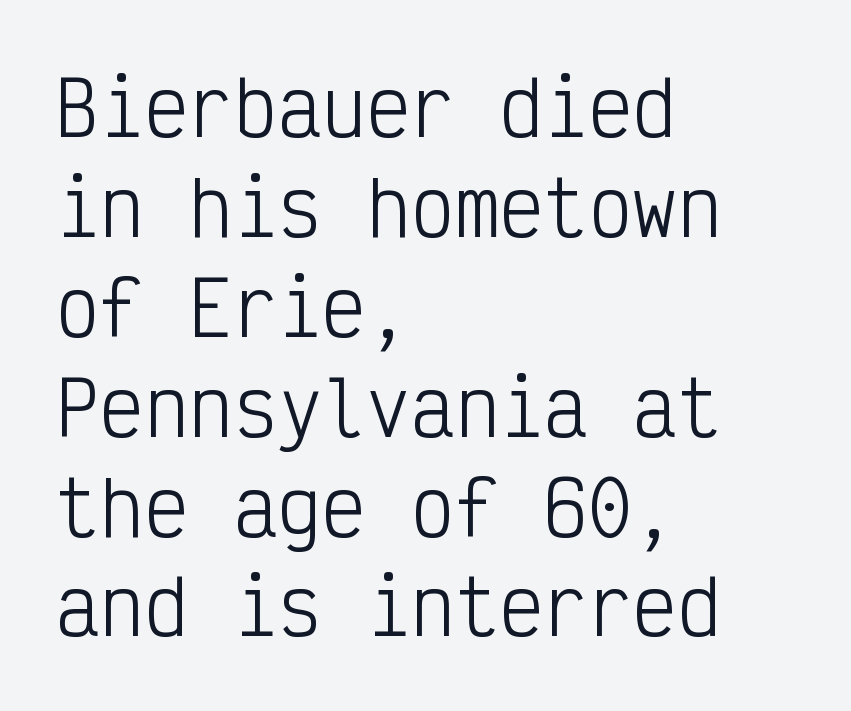
{"serif": "no", "italic": "no", "bold": "no", "weight": "light", "width": "condensed", "stroke_contrast": "low", "x_height": "medium", "monospaced": "yes", "underline": "no", "align": "left", "line_spacing": "normal", "line_spacing_ratio": 1.35, "letter_spacing": "normal", "letter_spacing_em": 0.0, "glyph_px": 74}
